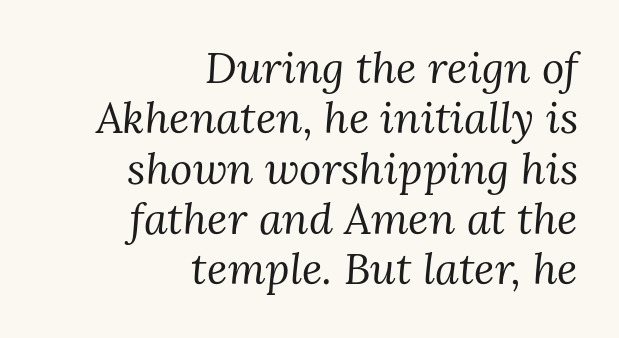
It's the slanting kind of type. Casual observation: everything's shoved over to the right. The weight would be labelled regular, book, light, or lighter still. Spacing verdict: proportional, widths tailored to each character. Lines of text with bare space underneath.
